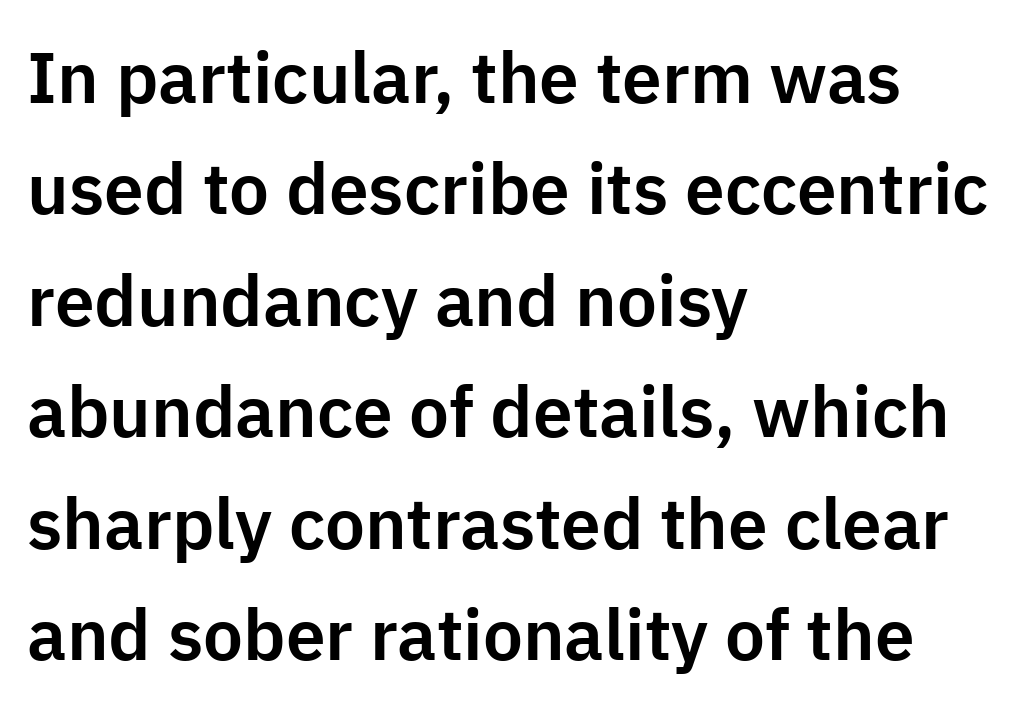
{"serif": "no", "italic": "no", "width": "normal", "stroke_contrast": "low", "x_height": "medium", "monospaced": "no", "underline": "no", "align": "left", "line_spacing": "normal", "line_spacing_ratio": 1.57, "letter_spacing": "normal", "letter_spacing_em": 0.0, "glyph_px": 71}
